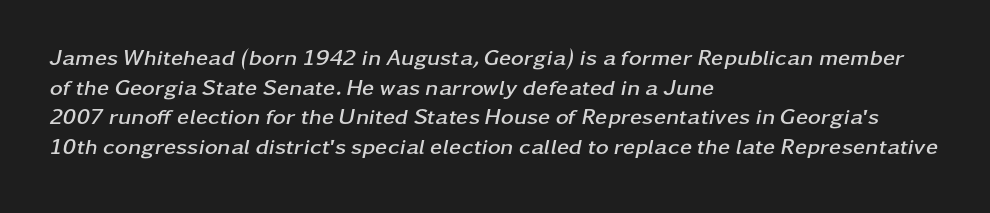
{"italic": "yes", "lean": "right", "slant_degrees": 11, "bold": "yes", "underline": "no", "align": "left", "line_spacing": "normal", "line_spacing_ratio": 1.35, "letter_spacing": "normal", "letter_spacing_em": 0.0, "glyph_px": 22}
